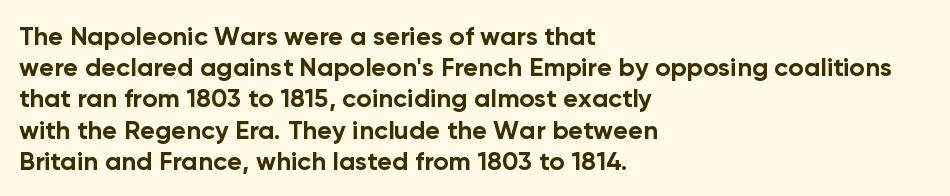
A typesetter would mark this as roman, not italic. The face used here is rendered with its standard letterfit. As a designer I'd log this as weight 700, bold. Underlining? Definitely not there. The text block is weighted toward the left margin, trailing off unevenly rightward.
